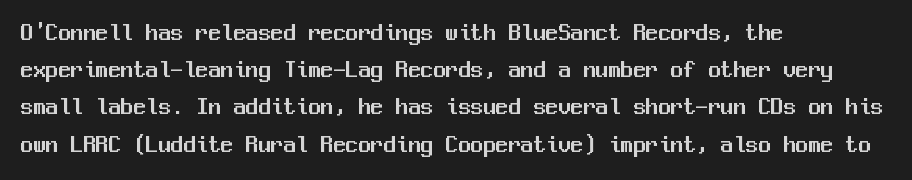
{"italic": "no", "underline": "no", "align": "left", "line_spacing": "normal", "line_spacing_ratio": 1.49, "letter_spacing": "normal", "letter_spacing_em": 0.0, "glyph_px": 25}
